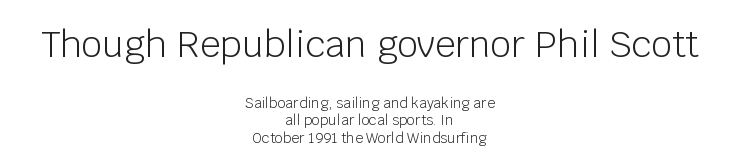
{"serif": "no", "italic": "no", "bold": "no", "weight": "light", "width": "normal", "stroke_contrast": "low", "x_height": "large", "monospaced": "no", "underline": "no", "align": "center", "line_spacing_ratio": 1.23, "letter_spacing": "normal", "letter_spacing_em": 0.0, "larger_block": "first", "size_ratio": 2.57, "glyph_px": 36}
